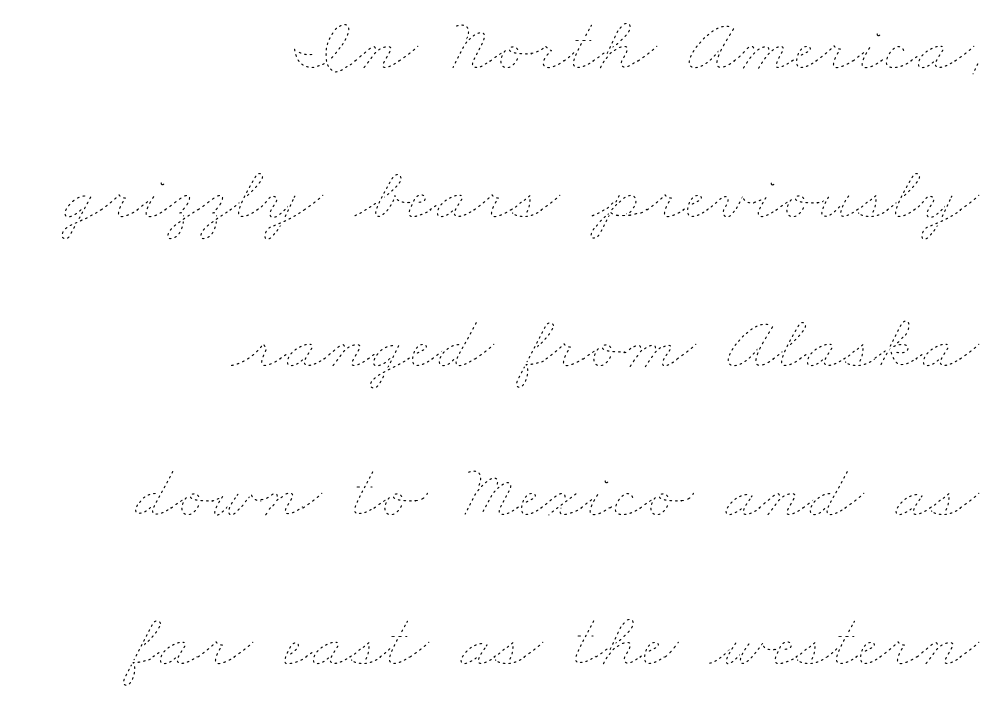
The image shows 78 px thin, wide type; set right-aligned, loose line spacing (1.91x), normal letter spacing, not underlined; low stroke contrast and a small x-height.
